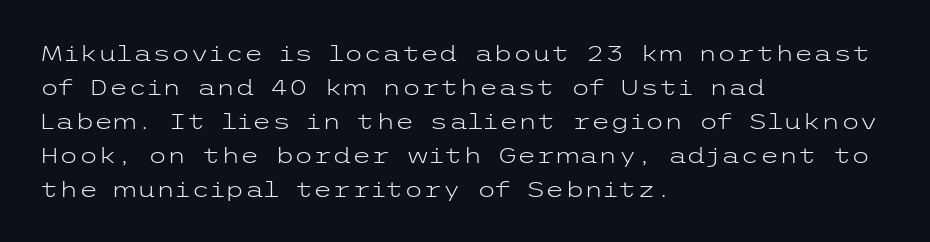
{"italic": "no", "bold": "no", "underline": "no", "align": "left", "line_spacing": "normal", "line_spacing_ratio": 1.54, "letter_spacing": "normal", "letter_spacing_em": 0.0, "glyph_px": 22}
